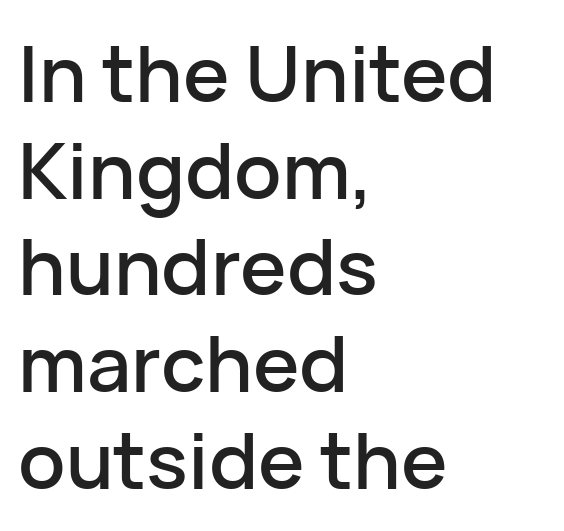
Q: Is the text italic (slanted)? A: No, it is upright.
Q: Is the typeface a serif or a sans-serif typeface? A: Sans-serif.
Q: Is the text underlined? A: No.
Q: How is the paragraph aligned? A: Left-aligned.
Q: Is the spacing between letters normal or unusually wide? A: Normal.
Q: Width (condensed, normal, or wide)? A: Normal.
Q: Stroke contrast? A: Low.
Q: x-height? A: Medium.
Q: Monospaced? A: No.
